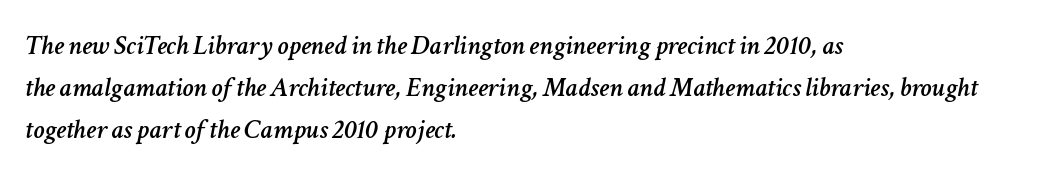
{"italic": "yes", "lean": "right", "slant_degrees": 11, "width": "normal", "stroke_contrast": "low", "x_height": "medium", "monospaced": "no", "underline": "no", "align": "left", "line_spacing": "normal", "line_spacing_ratio": 1.5, "letter_spacing": "normal", "letter_spacing_em": 0.0, "glyph_px": 28}
